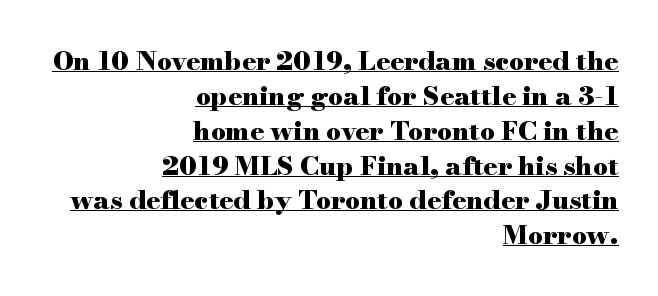
The image shows 26 px bold type, upright; set right-aligned, normal line spacing (1.34x), normal letter spacing, underlined.
